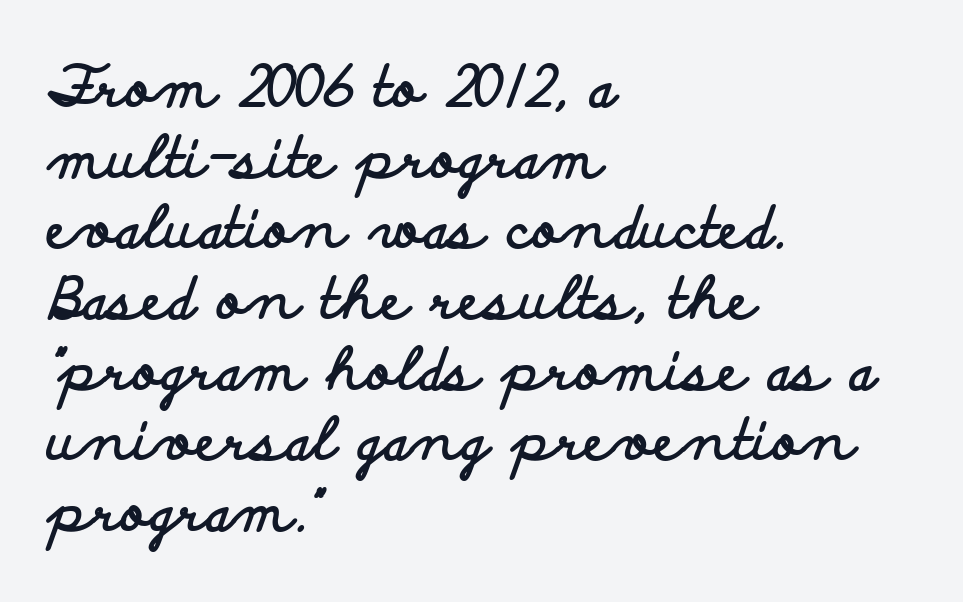
Q: Is the text bold? A: Yes.
Q: Is the text italic (slanted)? A: Yes.
Q: Is the typeface a serif or a sans-serif typeface? A: Sans-serif.
Q: Is the text underlined? A: No.
Q: How is the paragraph aligned? A: Left-aligned.
Q: Is the spacing between letters normal or unusually wide? A: Normal.
Q: Width (condensed, normal, or wide)? A: Wide.
Q: Stroke contrast? A: Low.
Q: x-height? A: Small.
Q: Monospaced? A: No.
